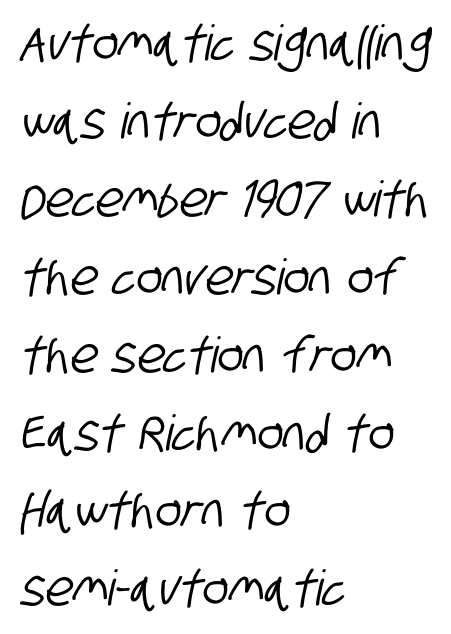
Rows of type keep a routine distance in the vertical direction. Which margin do the lines hug? The left one — the right edge is uneven. Think of a printed novel: that variable character pitch is what you see here. A typesetter would call this zero additional tracking.
